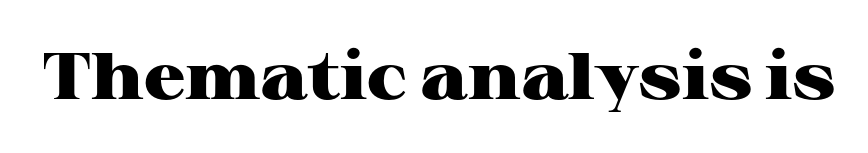
{"serif": "yes", "italic": "no", "bold": "yes", "weight": "heavy", "width": "wide", "stroke_contrast": "high", "x_height": "medium", "monospaced": "no", "underline": "no", "letter_spacing": "normal", "letter_spacing_em": 0.0, "glyph_px": 65}
